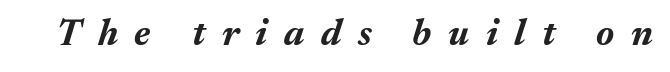
Q: Is the text bold? A: Yes.
Q: Is the text italic (slanted)? A: Yes, it leans right by about 17 degrees.
Q: Is the text underlined? A: No.
Q: Is the spacing between letters normal or unusually wide? A: Unusually wide.
Q: Width (condensed, normal, or wide)? A: Normal.
Q: Stroke contrast? A: Medium.
Q: x-height? A: Medium.
Q: Monospaced? A: No.
